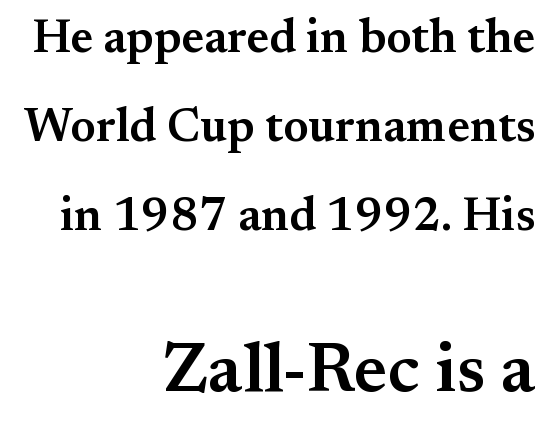
The letters stand upright; this is a roman face. Caption: semibold face, moderately heavy strokes. Letter spacing: default. Yep, those are serifs on the letters. Typeset ragged left — the right edge is the straight one. Do the characters align in a grid? No, the font is proportional.
